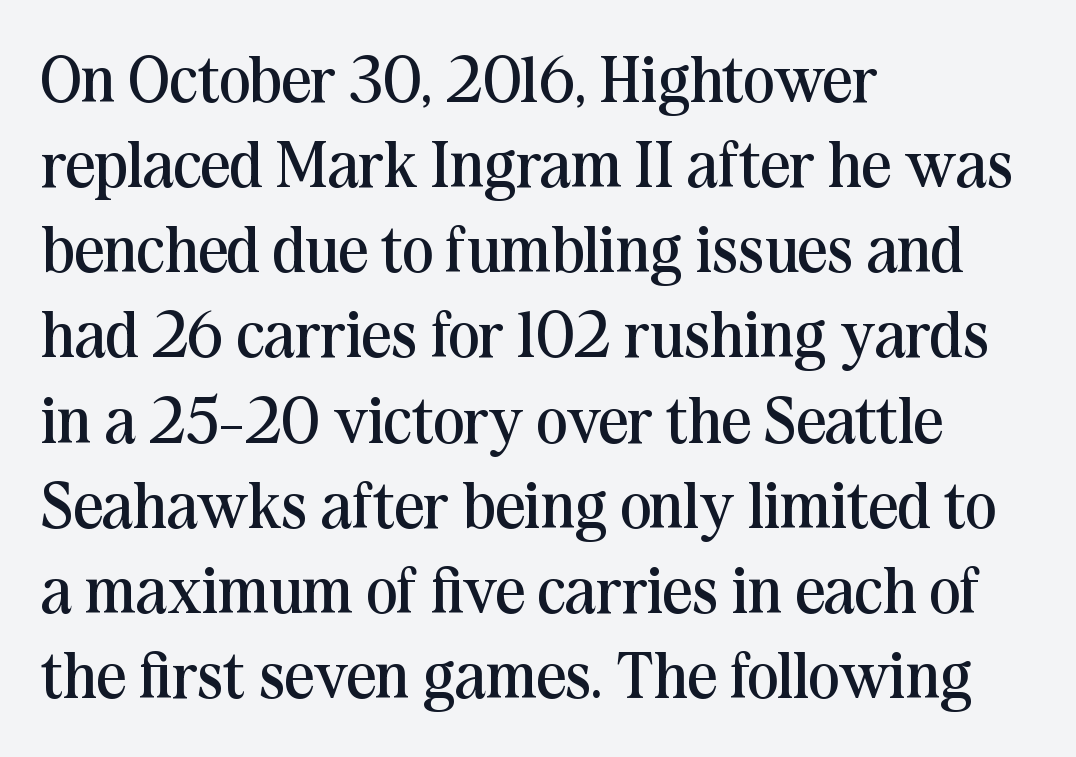
Q: Is the text bold? A: No.
Q: Is the text italic (slanted)? A: No, it is upright.
Q: Is the typeface a serif or a sans-serif typeface? A: Serif.
Q: Is the text underlined? A: No.
Q: How is the paragraph aligned? A: Left-aligned.
Q: Is the spacing between letters normal or unusually wide? A: Normal.
Q: Is the spacing between lines tight, normal or loose? A: Normal.
Q: Width (condensed, normal, or wide)? A: Normal.
Q: Stroke contrast? A: Medium.
Q: x-height? A: Medium.
Q: Monospaced? A: No.
